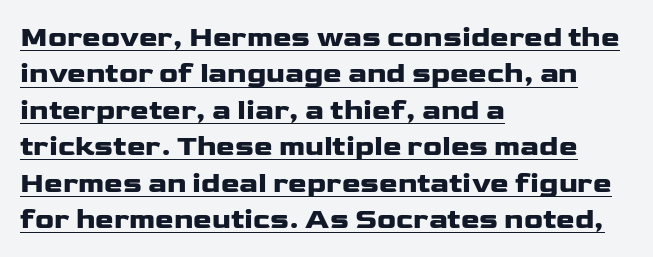
{"serif": "no", "italic": "no", "bold": "yes", "weight": "heavy", "width": "wide", "stroke_contrast": "low", "x_height": "medium", "monospaced": "no", "underline": "yes", "align": "left", "line_spacing": "normal", "line_spacing_ratio": 1.3, "letter_spacing": "normal", "letter_spacing_em": 0.0, "glyph_px": 28}
